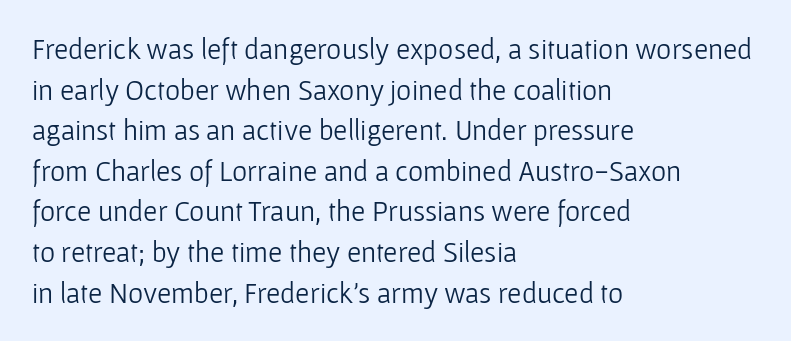
Q: Is the text bold? A: No.
Q: Is the text italic (slanted)? A: No, it is upright.
Q: Is the typeface a serif or a sans-serif typeface? A: Sans-serif.
Q: Is the text underlined? A: No.
Q: How is the paragraph aligned? A: Left-aligned.
Q: Is the spacing between letters normal or unusually wide? A: Normal.
Q: Is the spacing between lines tight, normal or loose? A: Normal.
Q: Width (condensed, normal, or wide)? A: Normal.
Q: Stroke contrast? A: Low.
Q: x-height? A: Medium.
Q: Monospaced? A: No.
